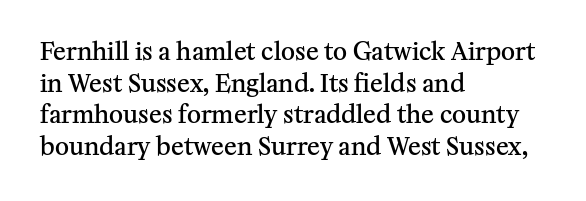
Slightly chunky letters — semibold, I'd say, not full bold. Letter spacing: default. The string is rendered with underlining switched off. Does the leading feel generous? No, just average. These lines are set flush left with a ragged right edge. The letters stand upright; this is a roman face.
